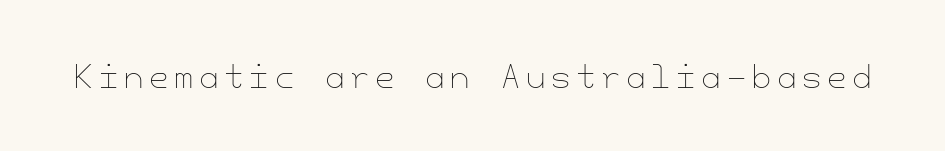
{"italic": "no", "bold": "no", "weight": "thin", "width": "normal", "stroke_contrast": "low", "x_height": "small", "underline": "no", "glyph_px": 31}
